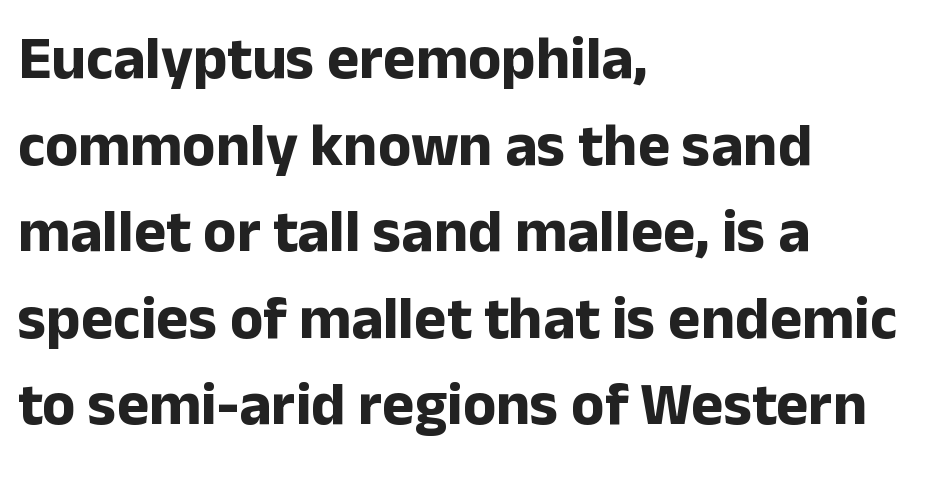
The image shows 61 px bold sans-serif type, upright; set left-aligned, normal line spacing (1.42x), normal letter spacing, not underlined; low stroke contrast and a medium x-height.
